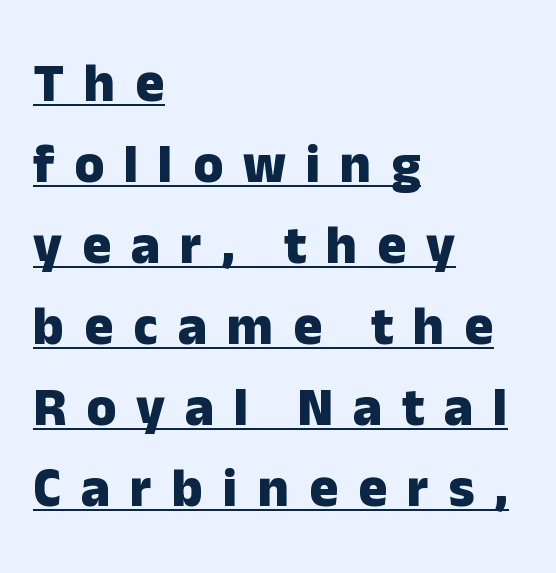
The image shows 54 px heavy sans-serif type, upright; set left-aligned, normal line spacing (1.5x), unusually wide letter spacing (+0.37 em), underlined; low stroke contrast and a medium x-height.
